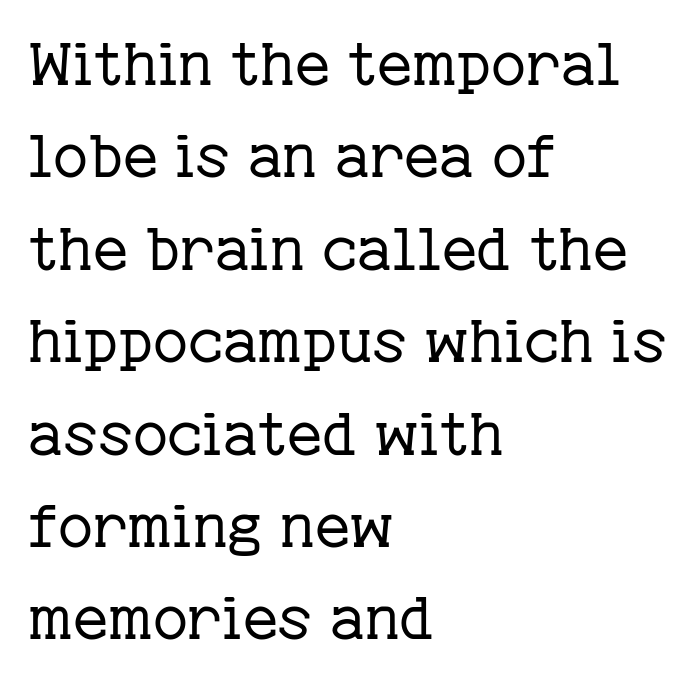
A normal amount of white space separates one row of letters from the next. Descender tails drop into unmarked territory. Caption: face not bold, strokes unweighted. Looks like regular typesetting: each glyph gets only the width it needs. The designer went with a serif here, giving each stem small feet.
